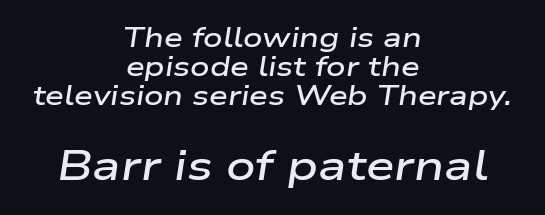
Q: Is the text bold? A: Semi-bold.
Q: Is the text italic (slanted)? A: Yes, it leans right by about 9 degrees.
Q: Is the text underlined? A: No.
Q: How is the paragraph aligned? A: Centered.
Q: Is the spacing between letters normal or unusually wide? A: Normal.
Q: Is the spacing between lines tight, normal or loose? A: Tight.
Q: Which block of text is set in a larger size, the first (top) or the second (bottom)? A: The second (bottom) one.
Q: Width (condensed, normal, or wide)? A: Wide.
Q: Stroke contrast? A: Low.
Q: x-height? A: Medium.
Q: Monospaced? A: No.
